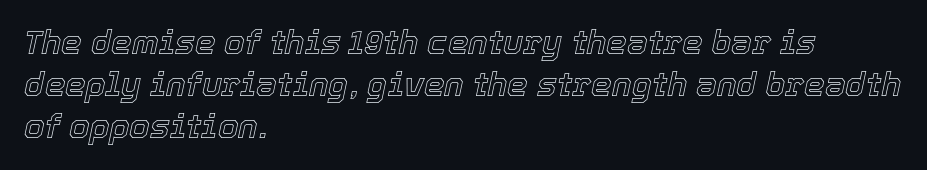
Normally led — the rows are evenly, conventionally spaced. Nobody drew a line under any word here. If you drew a ruler down the left edge, every line would touch it. Short note: letters normally spaced. Italic? Definitely — the glyphs are oblique. You could not count columns in this text — the font is proportionally spaced.
